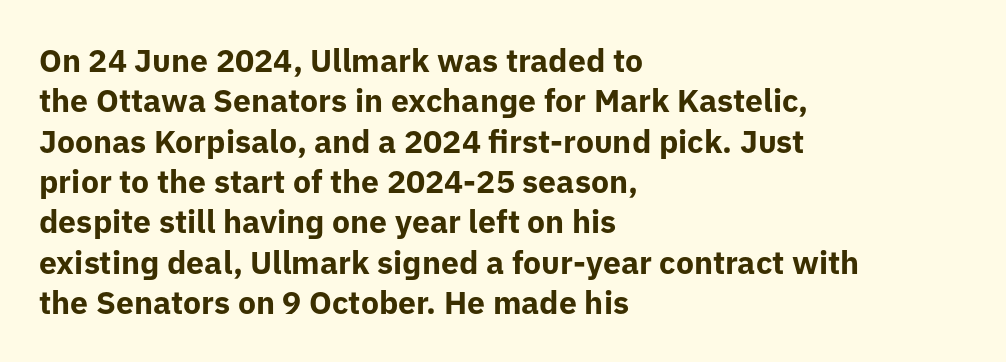
Q: Is the text bold? A: Yes.
Q: Is the text italic (slanted)? A: No, it is upright.
Q: Is the typeface a serif or a sans-serif typeface? A: Sans-serif.
Q: Is the text underlined? A: No.
Q: How is the paragraph aligned? A: Left-aligned.
Q: Is the spacing between letters normal or unusually wide? A: Normal.
Q: Is the spacing between lines tight, normal or loose? A: Normal.
Q: Width (condensed, normal, or wide)? A: Normal.
Q: Stroke contrast? A: Low.
Q: x-height? A: Medium.
Q: Monospaced? A: No.
